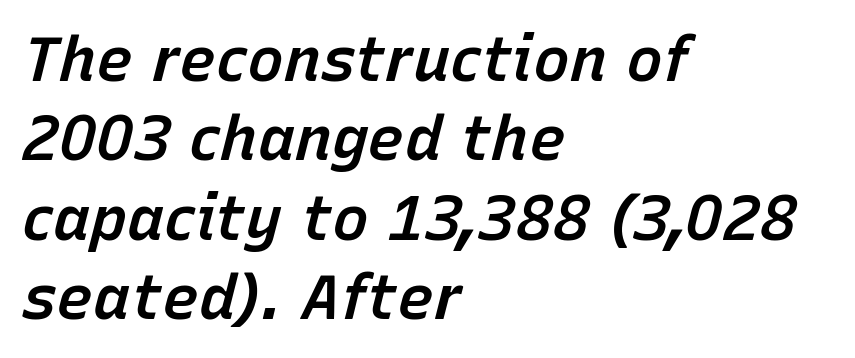
{"italic": "yes", "lean": "right", "slant_degrees": 15, "bold": "semi", "weight": "semibold", "width": "normal", "stroke_contrast": "low", "x_height": "medium", "monospaced": "no", "underline": "no", "align": "left", "line_spacing": "normal", "line_spacing_ratio": 1.28, "letter_spacing": "normal", "letter_spacing_em": 0.0, "glyph_px": 62}
